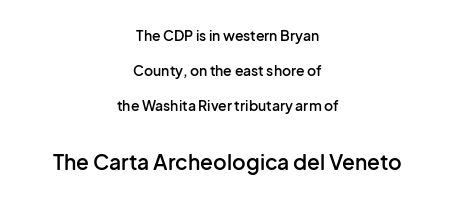
{"italic": "no", "bold": "semi", "underline": "no", "align": "center", "line_spacing": "loose", "line_spacing_ratio": 2.5, "letter_spacing": "normal", "letter_spacing_em": 0.0, "larger_block": "second", "size_ratio": 1.5, "glyph_px": 21}
